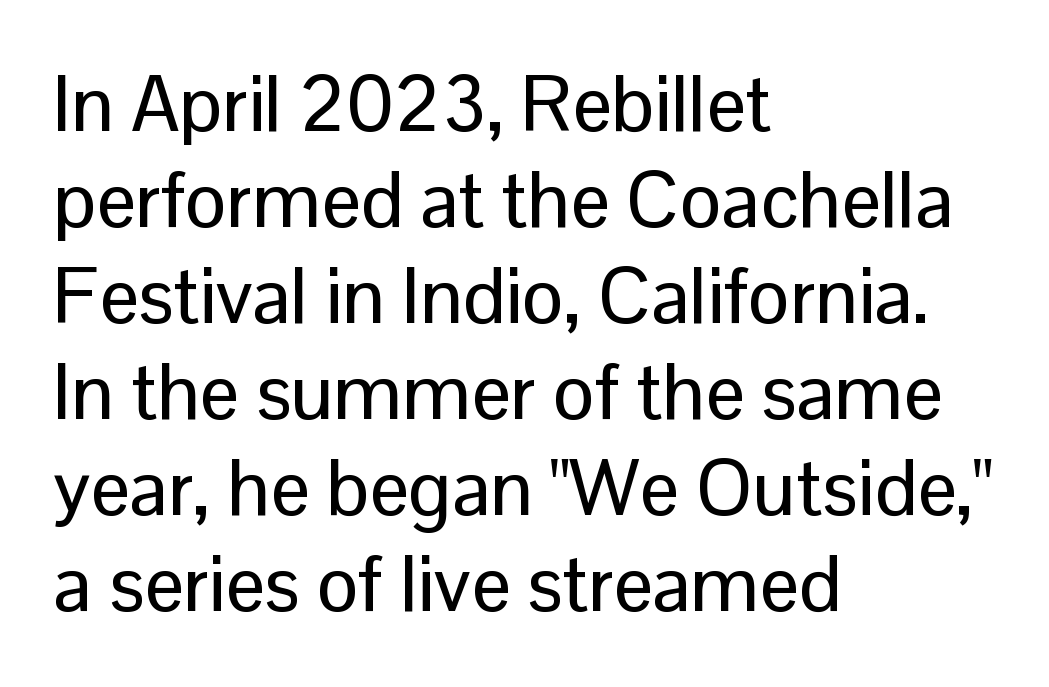
Q: Is the text italic (slanted)? A: No, it is upright.
Q: Is the typeface a serif or a sans-serif typeface? A: Sans-serif.
Q: Is the text underlined? A: No.
Q: How is the paragraph aligned? A: Left-aligned.
Q: Is the spacing between letters normal or unusually wide? A: Normal.
Q: Width (condensed, normal, or wide)? A: Normal.
Q: Stroke contrast? A: Low.
Q: x-height? A: Medium.
Q: Monospaced? A: No.
